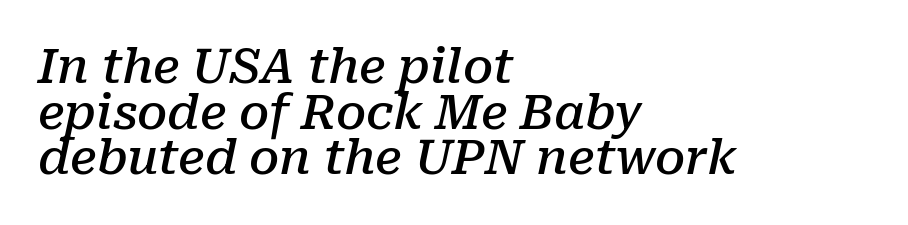
Q: Is the text bold? A: Semi-bold.
Q: Is the text italic (slanted)? A: Yes, it leans right by about 10 degrees.
Q: Is the typeface a serif or a sans-serif typeface? A: Serif.
Q: Is the text underlined? A: No.
Q: How is the paragraph aligned? A: Left-aligned.
Q: Is the spacing between letters normal or unusually wide? A: Normal.
Q: Is the spacing between lines tight, normal or loose? A: Tight.
Q: Width (condensed, normal, or wide)? A: Normal.
Q: Stroke contrast? A: Low.
Q: x-height? A: Medium.
Q: Monospaced? A: No.
